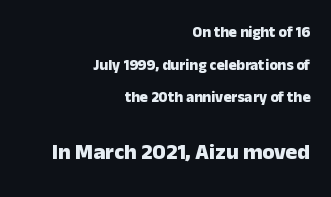
The image shows 22 px bold type, upright; set right-aligned, loose line spacing (2.17x), normal letter spacing, not underlined; the second (bottom) block is 1.47x larger.
